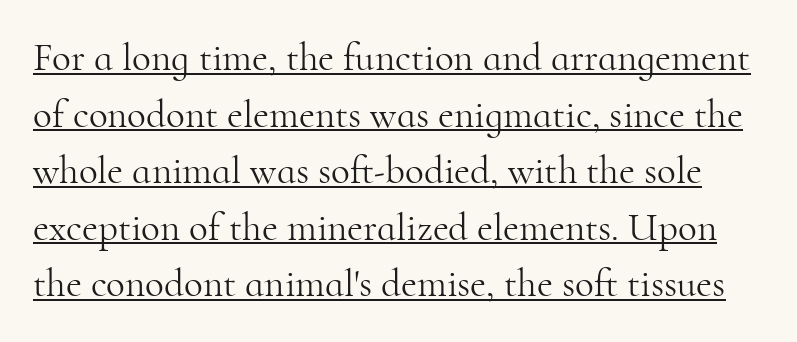
The image shows 39 px light serif type, upright; set normal line spacing (1.45x), normal letter spacing, underlined; high stroke contrast and a small x-height.
